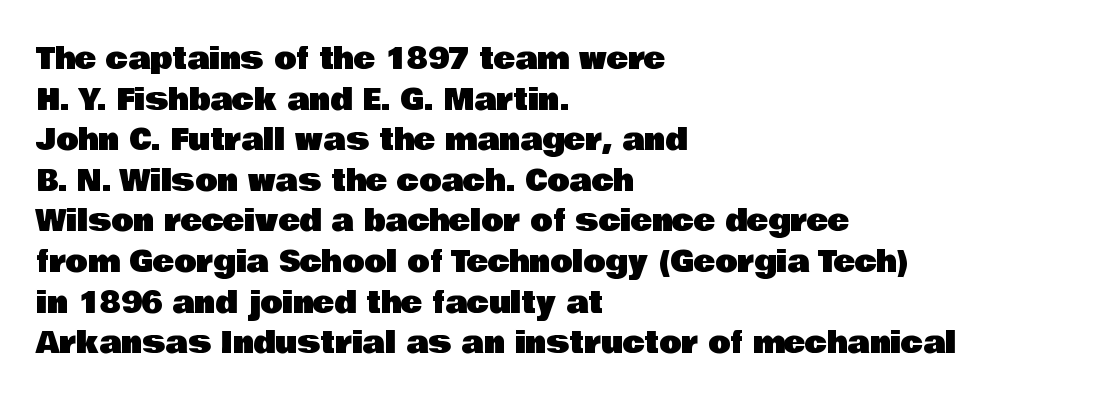
The image shows 29 px sans-serif type, upright; set left-aligned, normal line spacing (1.4x), normal letter spacing, not underlined; low stroke contrast and a large x-height.
